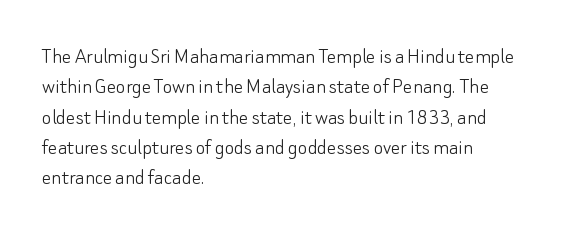
The space directly below the letters is spotless. Caption: standard tracking, unaltered. Vertically, the passage feels balanced, rows spaced as you'd expect. Does the lettering tilt? It doesn't — this is upright.
